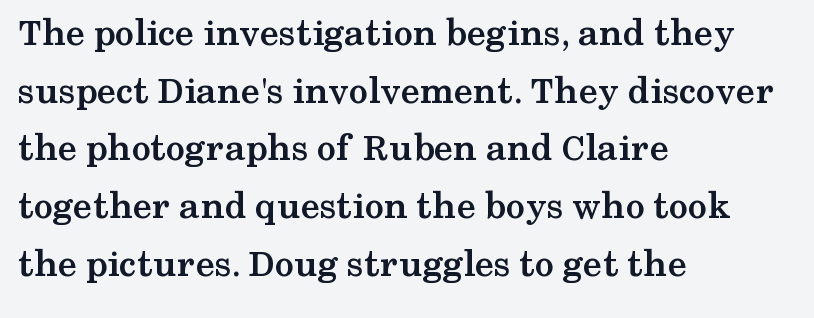
The letters advance in unequal steps, a hallmark of proportional type. Weight check: bold — yes, fully. The vertical gap from one line to the next is medium. The rag falls on the right side of this text block. The rendering shows small feet on the letterforms — a serif design.
